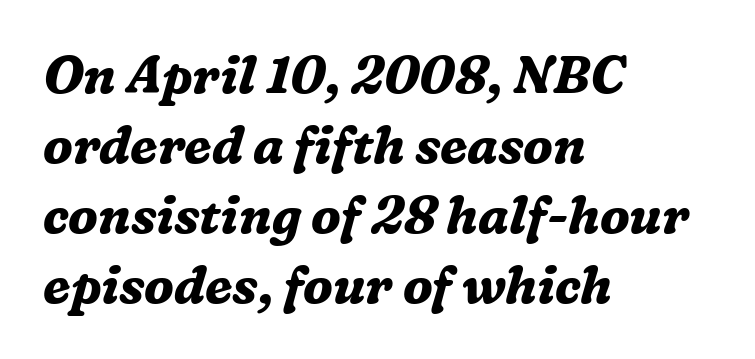
Caption: multi-line text, flush left, ragged right. Character widths vary here, with narrow letters taking less room than wide ones. A serif font was chosen for this passage. Baseline-to-baseline distance is the conventional proportion of letter height.
